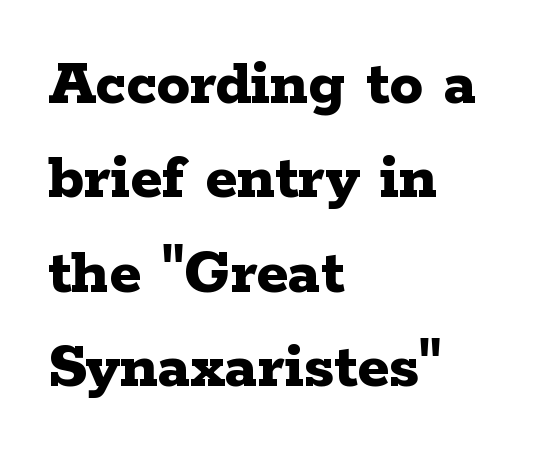
What weight is shown? A full bold with thick strokes. A typesetter would mark this as roman, not italic. Typeset ragged right — the left edge is the straight one. These lines keep a tight, regular rhythm from letter to letter. Plain, unruled lines of type.
